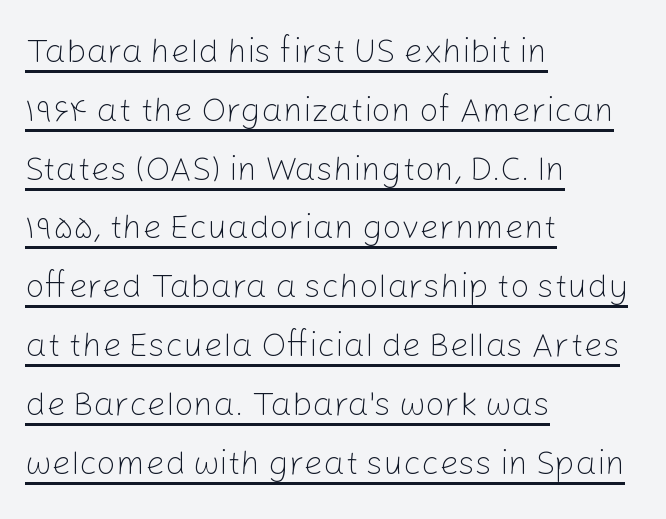
The image shows 34 px light sans-serif type, upright; set left-aligned, line spacing 1.73x, normal letter spacing, underlined; low stroke contrast and a medium x-height.
